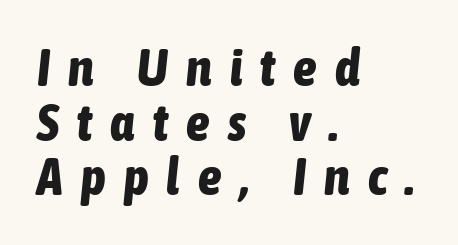
Tracking value appears strongly positive — letters spread wide. The font is running at its bold setting. The passage shown is typed in a proportional face where columns would drift. The typography opts for an oblique posture over an upright one. Interline gaps are noticeably narrow in this sample. The foot of each line stays bare and open.
